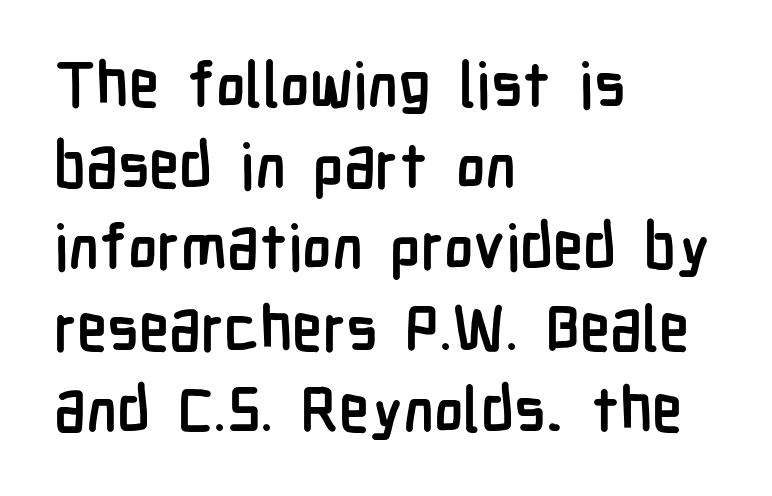
The line-height multiplier appears to be the usual default. Check where the strokes stop: nothing finishes them off — pure sans. The compositor pushed each line to the left boundary. Notice how thick the strokes are: this is what a full bold looks like. Only glyphs here, with clear space below each row. Compared with typical body copy, the letter spacing here is the same.
